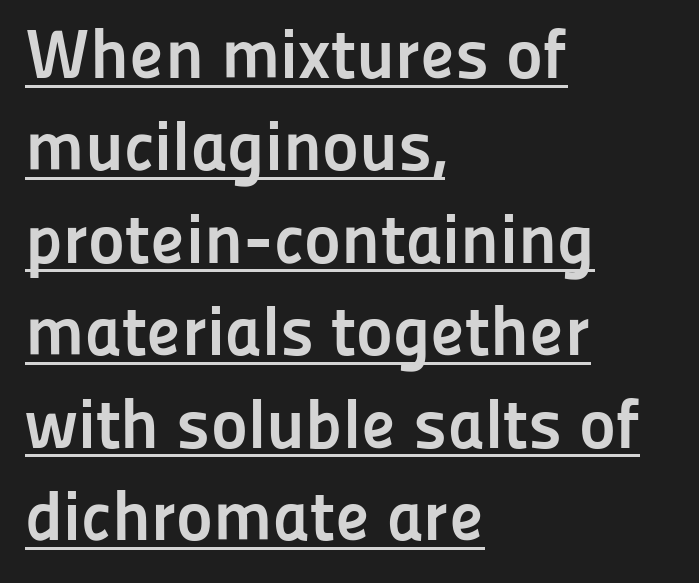
The image shows 70 px semibold sans-serif type, upright; set left-aligned, normal line spacing (1.32x), normal letter spacing, underlined; low stroke contrast and a medium x-height.
